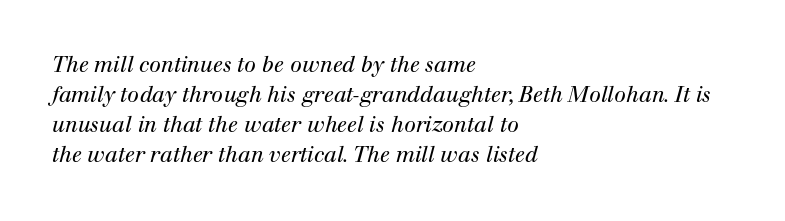
Q: Is the text bold? A: No.
Q: Is the text italic (slanted)? A: Yes, it leans right by about 12 degrees.
Q: Is the text underlined? A: No.
Q: How is the paragraph aligned? A: Left-aligned.
Q: Is the spacing between letters normal or unusually wide? A: Normal.
Q: Is the spacing between lines tight, normal or loose? A: Normal.
